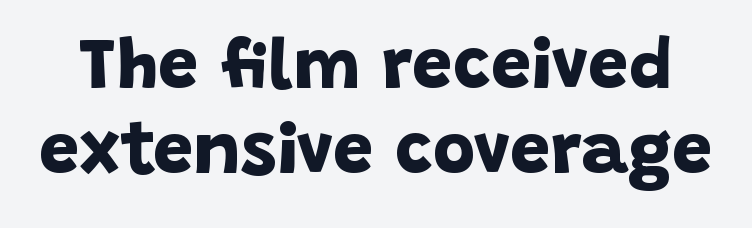
Q: Is the text bold? A: Yes.
Q: Is the typeface a serif or a sans-serif typeface? A: Sans-serif.
Q: Is the text underlined? A: No.
Q: Is the spacing between letters normal or unusually wide? A: Normal.
Q: Width (condensed, normal, or wide)? A: Normal.
Q: Stroke contrast? A: Low.
Q: x-height? A: Large.
Q: Monospaced? A: No.
